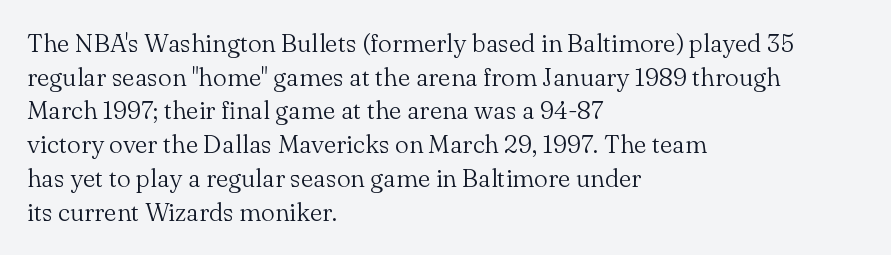
{"italic": "no", "bold": "no", "underline": "no", "align": "left", "line_spacing": "normal", "line_spacing_ratio": 1.35, "letter_spacing": "normal", "letter_spacing_em": 0.0, "glyph_px": 25}
